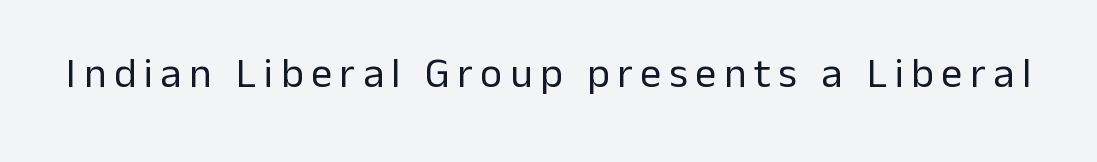
Q: Is the text bold? A: No.
Q: Is the text italic (slanted)? A: No, it is upright.
Q: Is the typeface a serif or a sans-serif typeface? A: Sans-serif.
Q: Is the text underlined? A: No.
Q: Width (condensed, normal, or wide)? A: Normal.
Q: Stroke contrast? A: Low.
Q: x-height? A: Medium.
Q: Monospaced? A: No.
